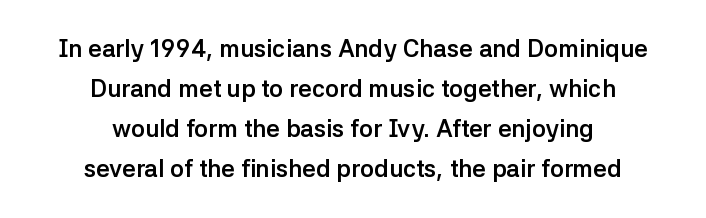
Q: Is the text bold? A: Yes.
Q: Is the text italic (slanted)? A: No, it is upright.
Q: Is the text underlined? A: No.
Q: How is the paragraph aligned? A: Centered.
Q: Is the spacing between letters normal or unusually wide? A: Normal.
Q: Is the spacing between lines tight, normal or loose? A: Normal.
